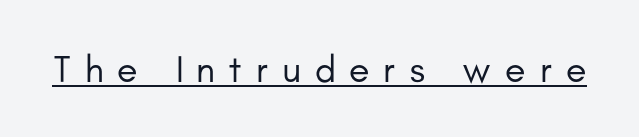
Type style note: lacks serifs. When letters stand straight like this, we call the style roman or upright. No extra ink here — the face is not bold. Observe the wide spacing: letters keep a clear distance from each other. A typesetter would call this proportional, since set widths differ per character. Underlined type.
